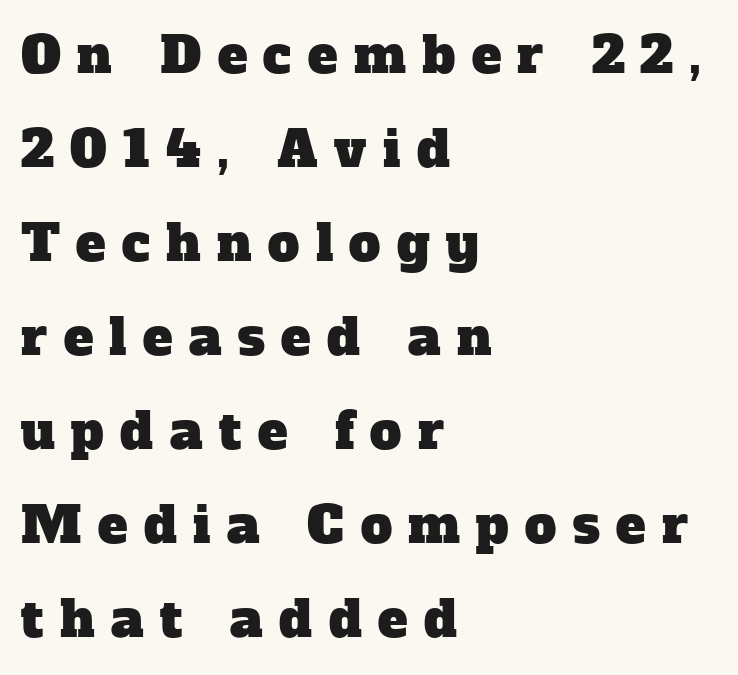
Q: Is the typeface a serif or a sans-serif typeface? A: Serif.
Q: Is the text underlined? A: No.
Q: How is the paragraph aligned? A: Left-aligned.
Q: Is the spacing between letters normal or unusually wide? A: Unusually wide.
Q: Width (condensed, normal, or wide)? A: Normal.
Q: Stroke contrast? A: Low.
Q: x-height? A: Medium.
Q: Monospaced? A: No.
